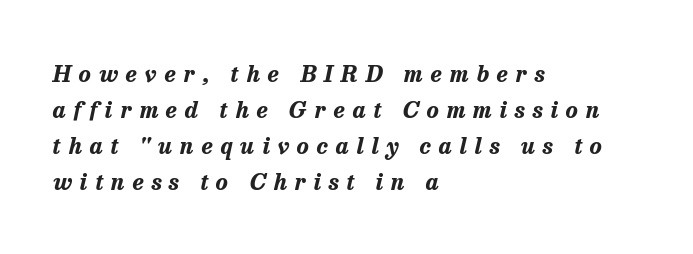
{"italic": "yes", "lean": "right", "slant_degrees": 13, "bold": "yes", "underline": "no", "align": "left", "line_spacing": "normal", "line_spacing_ratio": 1.57, "letter_spacing": "wide", "letter_spacing_em": 0.34, "glyph_px": 23}
